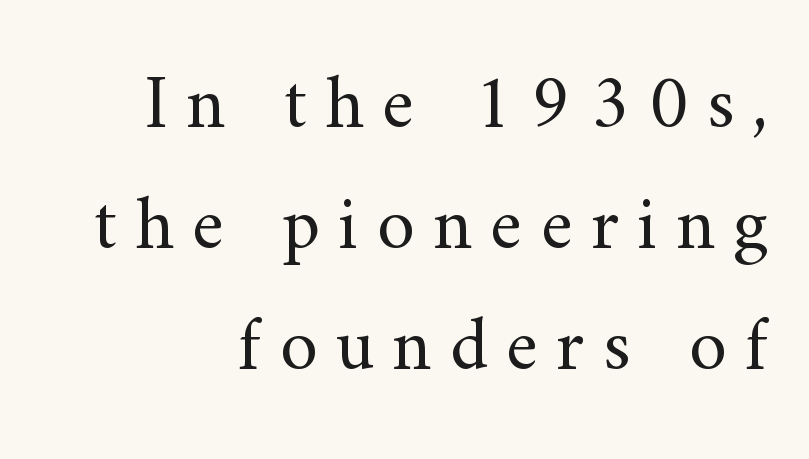
{"serif": "yes", "italic": "no", "bold": "no", "weight": "regular", "width": "normal", "stroke_contrast": "medium", "x_height": "small", "monospaced": "no", "underline": "no", "align": "right", "line_spacing": "normal", "line_spacing_ratio": 1.59, "letter_spacing": "wide", "letter_spacing_em": 0.24, "glyph_px": 76}
